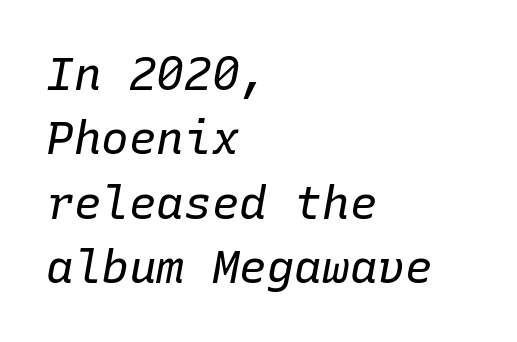
The image shows 46 px regular-weight type, italic (leaning right), monospaced; set left-aligned, normal line spacing (1.4x), normal letter spacing, not underlined; low stroke contrast and a medium x-height.
